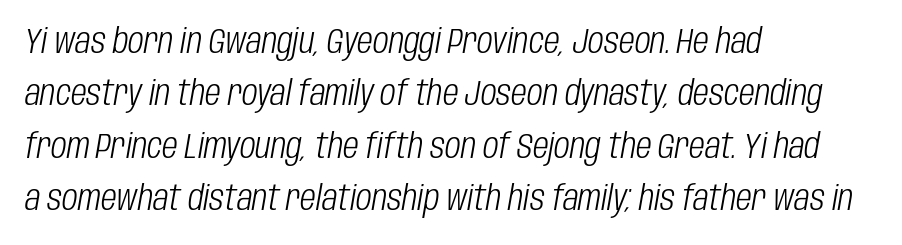
Q: Is the text bold? A: No.
Q: Is the text italic (slanted)? A: Yes, it leans right by about 10 degrees.
Q: Is the text underlined? A: No.
Q: How is the paragraph aligned? A: Left-aligned.
Q: Is the spacing between letters normal or unusually wide? A: Normal.
Q: Is the spacing between lines tight, normal or loose? A: Normal.
Q: Width (condensed, normal, or wide)? A: Condensed.
Q: Stroke contrast? A: Low.
Q: x-height? A: Large.
Q: Monospaced? A: No.
